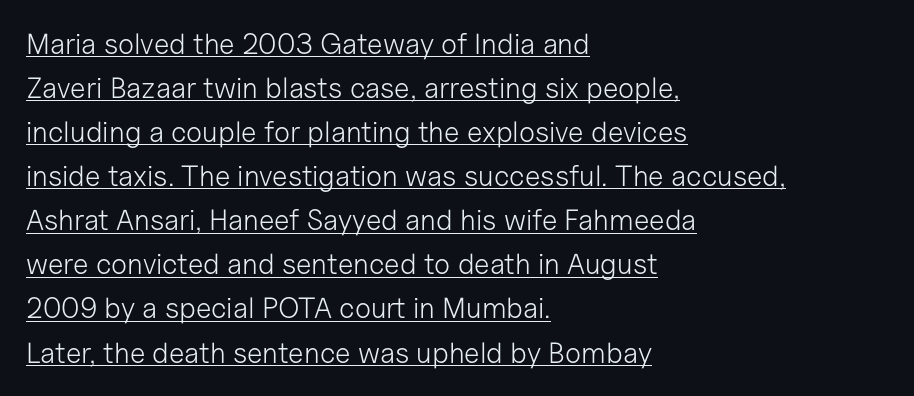
Is this a fixed-width face? No — the glyphs have proportional, varying widths. Posture: upright roman. Leading matches the norm, producing a regular column. Is the stroke heavy? The answer is a plain regular-or-lighter.
